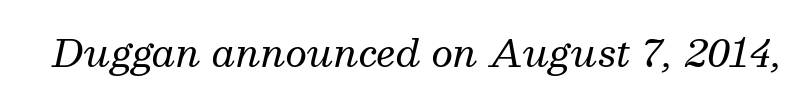
{"serif": "yes", "italic": "yes", "lean": "right", "slant_degrees": 13, "bold": "no", "weight": "regular", "width": "normal", "stroke_contrast": "medium", "x_height": "medium", "monospaced": "no", "underline": "no", "letter_spacing": "normal", "letter_spacing_em": 0.0, "glyph_px": 38}
